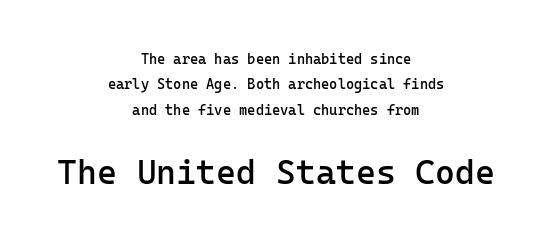
The image shows 34 px semibold sans-serif type, upright, monospaced; set centered, line spacing 1.82x, normal letter spacing, not underlined; the second (bottom) block is 2.43x larger; low stroke contrast and a medium x-height.
